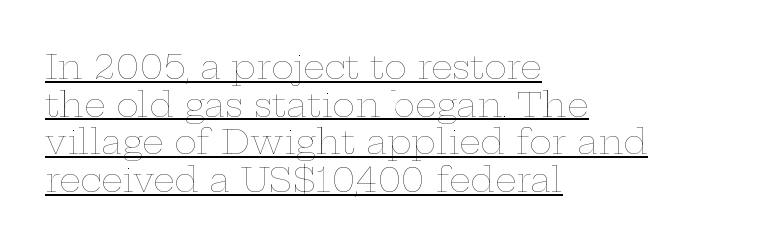
Notice how descenders almost collide with the ascenders below — that's tight leading. The letters sit at their default tracking, neither squeezed nor spread. Vertical strokes here are truly vertical. Note the varied advance widths — an 'i' is clearly narrower than an 'm'. This rendering features underlined lettering.
